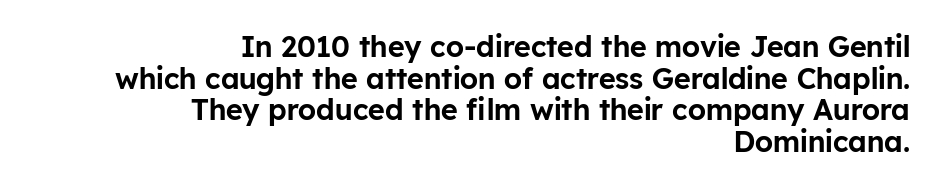
The image shows 29 px sans-serif type, upright; set right-aligned, tight line spacing (1.09x), normal letter spacing, not underlined; low stroke contrast and a medium x-height.
